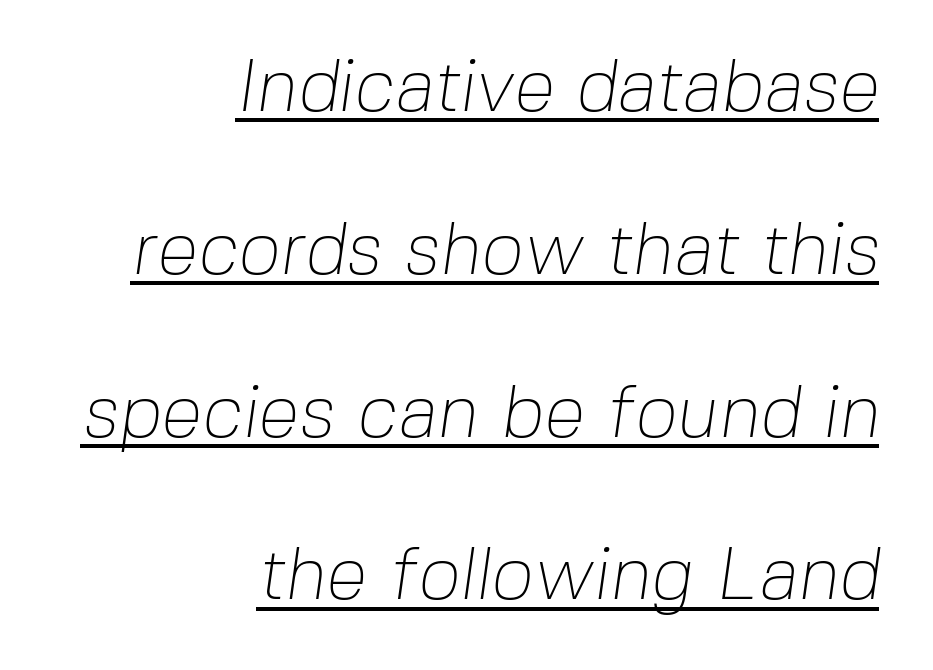
These lines stack with their right ends in a neat column. The face used here is proportionally spaced, like ordinary book or web type. Line spacing here is loose. A rule runs beneath these lines of type.
